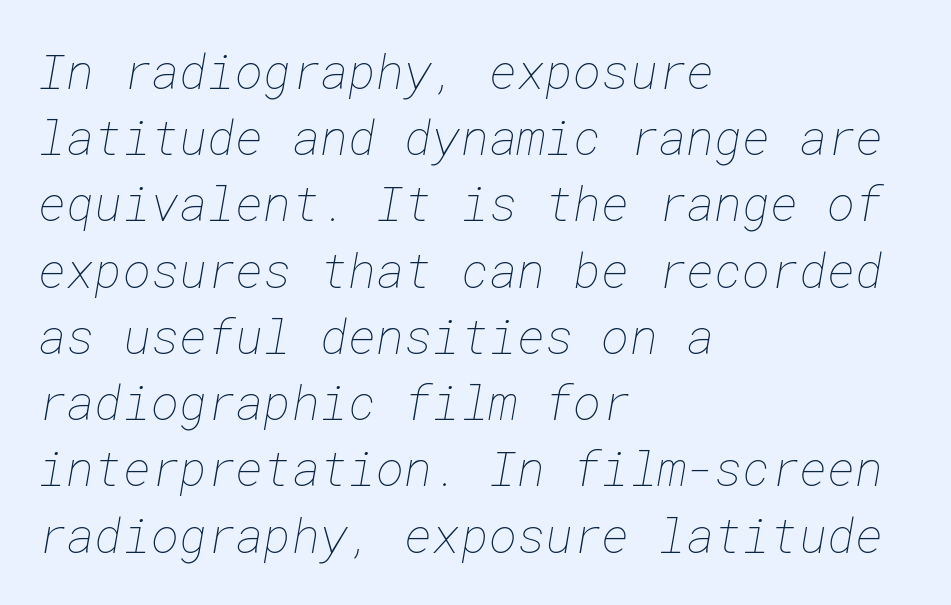
{"bold": "no", "weight": "thin", "width": "normal", "stroke_contrast": "low", "x_height": "medium", "underline": "no", "align": "left", "line_spacing": "normal", "line_spacing_ratio": 1.38, "letter_spacing": "normal", "letter_spacing_em": 0.0, "glyph_px": 48}
